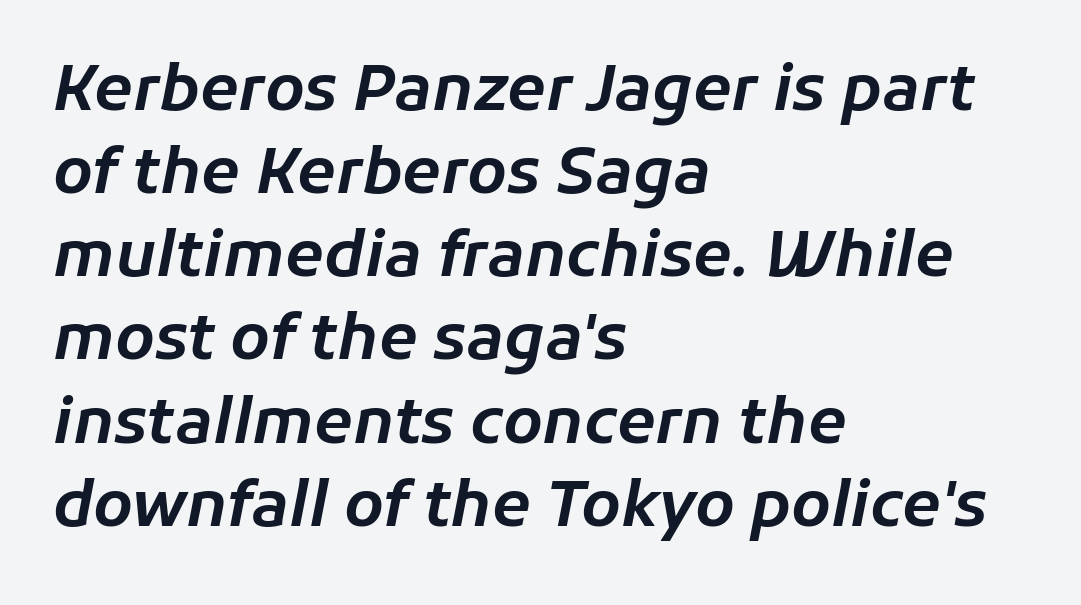
{"italic": "yes", "lean": "right", "slant_degrees": 11, "width": "normal", "stroke_contrast": "low", "x_height": "medium", "monospaced": "no", "underline": "no", "align": "left", "line_spacing": "normal", "line_spacing_ratio": 1.32, "letter_spacing": "normal", "letter_spacing_em": 0.0, "glyph_px": 63}
